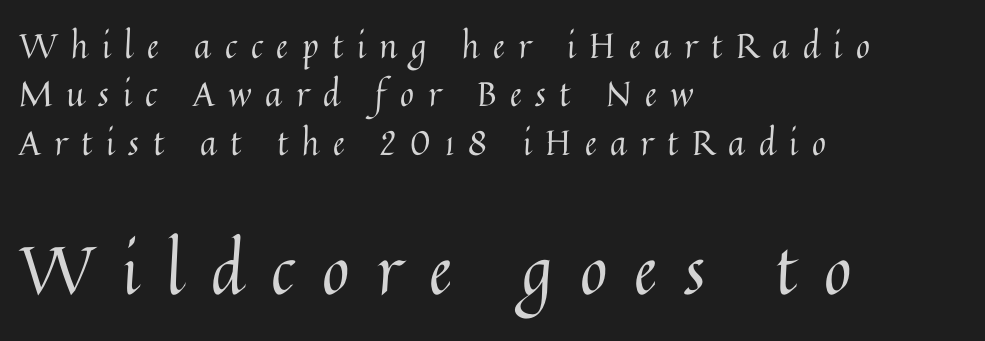
Q: Is the text bold? A: No.
Q: Is the text underlined? A: No.
Q: How is the paragraph aligned? A: Left-aligned.
Q: Is the spacing between letters normal or unusually wide? A: Unusually wide.
Q: Is the spacing between lines tight, normal or loose? A: Normal.
Q: Which block of text is set in a larger size, the first (top) or the second (bottom)? A: The second (bottom) one.
Q: Width (condensed, normal, or wide)? A: Normal.
Q: Stroke contrast? A: Medium.
Q: x-height? A: Medium.
Q: Monospaced? A: No.
